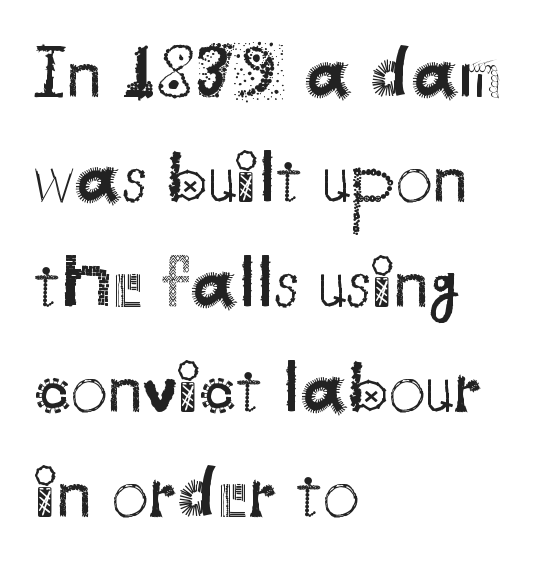
Do the characters align in a grid? No, the font is proportional. Posture: straight, roman, zero tilt. The rendering uses a moderate line-height, typical for paragraphs. Between one letter and the next there's only the usual sliver of space. The cut favours lightness, reaching ordinary text weight at its darkest. Rule under the text: the space is simply empty.
